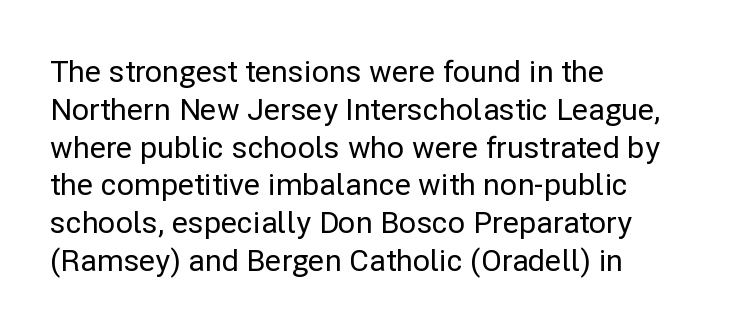
This sample has the flowing, uneven cadence of proportional lettering. Is there much room between lines? A standard amount, neither cramped nor airy. Nope, not italic — everything's standing straight. Type without underlining. Does the type have serifs? No, each stem ends abruptly.
